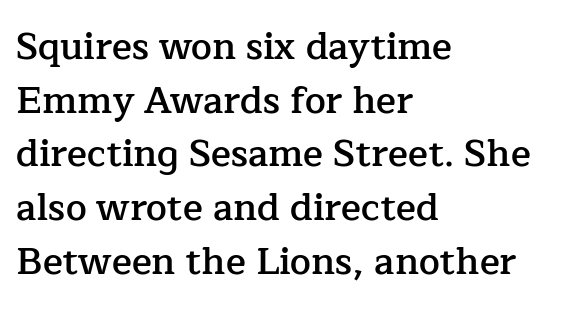
The image shows 37 px semibold serif type, upright; set left-aligned, normal line spacing (1.45x), normal letter spacing, not underlined; low stroke contrast and a medium x-height.
